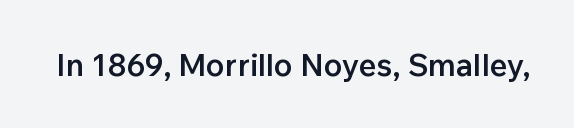
Q: Is the text bold? A: Semi-bold.
Q: Is the text italic (slanted)? A: No, it is upright.
Q: Is the typeface a serif or a sans-serif typeface? A: Sans-serif.
Q: Is the text underlined? A: No.
Q: Is the spacing between letters normal or unusually wide? A: Normal.
Q: Width (condensed, normal, or wide)? A: Normal.
Q: Stroke contrast? A: Low.
Q: x-height? A: Medium.
Q: Monospaced? A: No.
